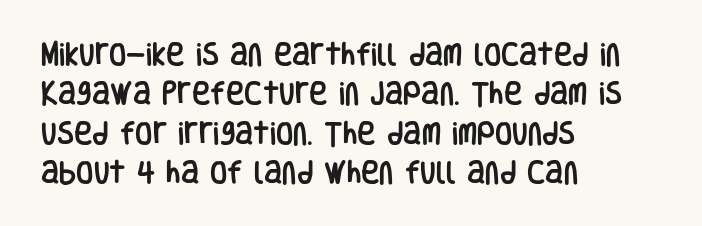
Q: Is the text italic (slanted)? A: No, it is upright.
Q: Is the text underlined? A: No.
Q: How is the paragraph aligned? A: Left-aligned.
Q: Is the spacing between letters normal or unusually wide? A: Normal.
Q: Is the spacing between lines tight, normal or loose? A: Normal.
